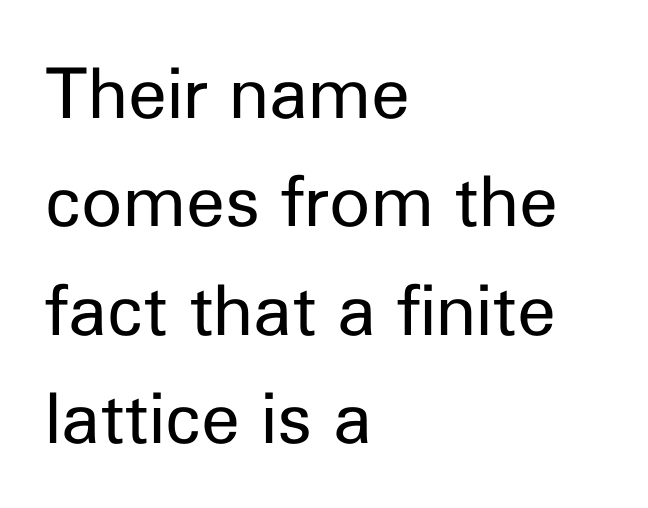
Q: Is the text bold? A: No.
Q: Is the text italic (slanted)? A: No, it is upright.
Q: Is the typeface a serif or a sans-serif typeface? A: Sans-serif.
Q: Is the text underlined? A: No.
Q: How is the paragraph aligned? A: Left-aligned.
Q: Is the spacing between letters normal or unusually wide? A: Normal.
Q: Is the spacing between lines tight, normal or loose? A: Normal.
Q: Width (condensed, normal, or wide)? A: Normal.
Q: Stroke contrast? A: Low.
Q: x-height? A: Medium.
Q: Monospaced? A: No.
